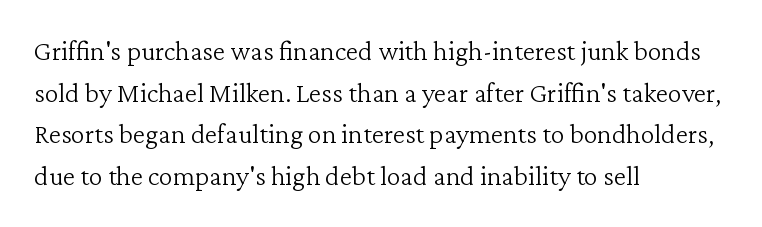
Descenders are the only things crossing below the line. The designer went with a serif here, giving each stem small feet. How would I describe the line gaps? Plain and ordinary. Proportional: the letters do not fall into vertical columns.
